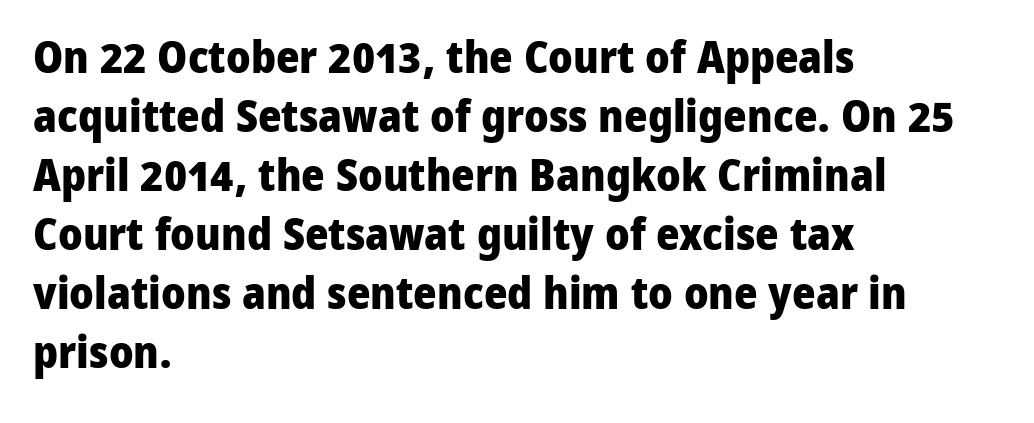
The image shows 45 px heavy sans-serif type, upright; set left-aligned, normal line spacing (1.31x), normal letter spacing, not underlined; low stroke contrast and a medium x-height.
